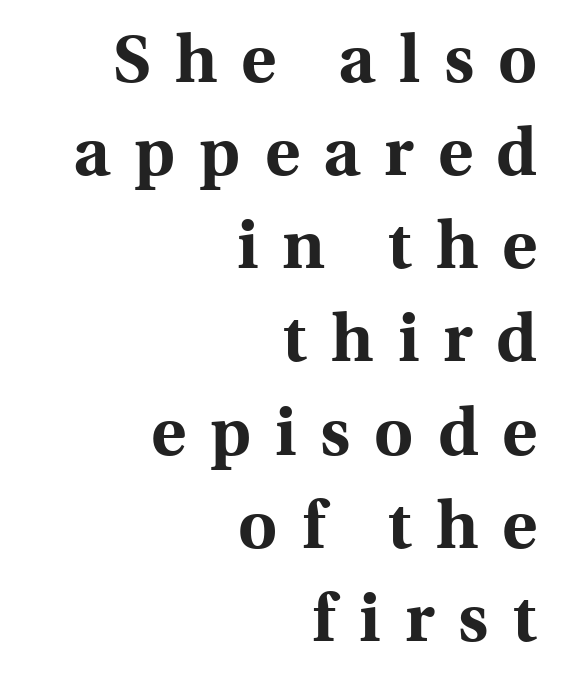
In terms of leading, this rendering sits right in the middle. The glyphs are unaccompanied by any horizontal stroke below them. The passage shown is typed in a proportional face where columns would drift. Ordinary non-slanted type is in use.
